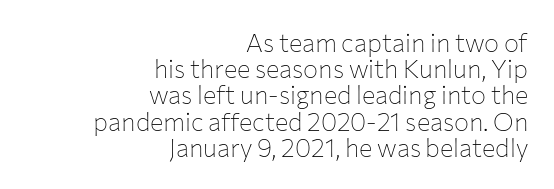
The image shows 25 px text type, upright; set right-aligned, tight line spacing (1.05x), normal letter spacing, not underlined.
